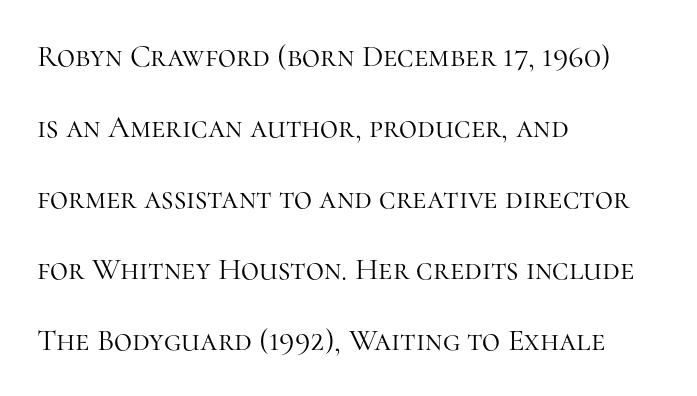
The image shows 31 px light serif type, upright; set left-aligned, loose line spacing (2.29x), normal letter spacing, not underlined; high stroke contrast and a medium x-height.
